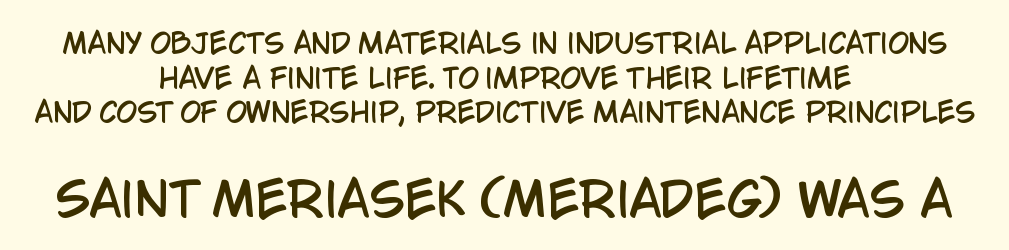
The image shows 47 px condensed sans-serif type, upright; set centered, normal line spacing (1.28x), normal letter spacing, not underlined; the second (bottom) block is 1.74x larger; low stroke contrast and a large x-height.
